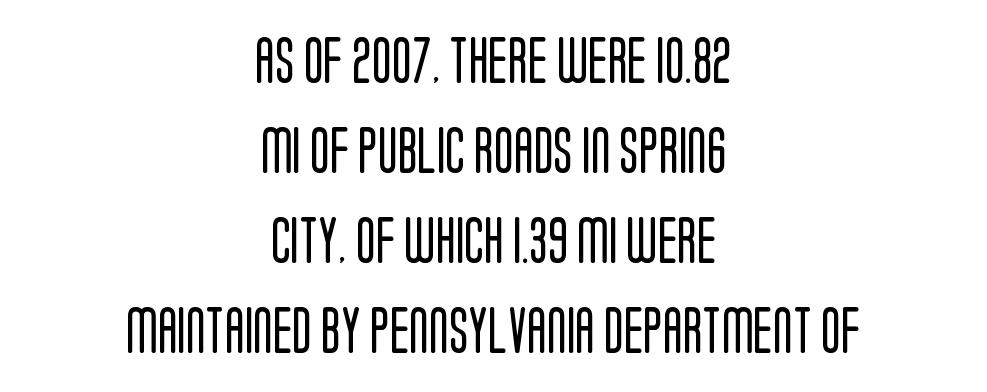
{"serif": "no", "italic": "no", "bold": "no", "weight": "regular", "width": "condensed", "stroke_contrast": "low", "x_height": "large", "monospaced": "no", "underline": "no", "align": "center", "line_spacing": "loose", "line_spacing_ratio": 1.96, "letter_spacing": "normal", "letter_spacing_em": 0.0, "glyph_px": 46}
